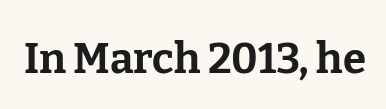
Q: Is the text bold? A: Yes.
Q: Is the text italic (slanted)? A: No, it is upright.
Q: Is the typeface a serif or a sans-serif typeface? A: Serif.
Q: Is the text underlined? A: No.
Q: Is the spacing between letters normal or unusually wide? A: Normal.
Q: Width (condensed, normal, or wide)? A: Normal.
Q: Stroke contrast? A: Low.
Q: x-height? A: Medium.
Q: Monospaced? A: No.
